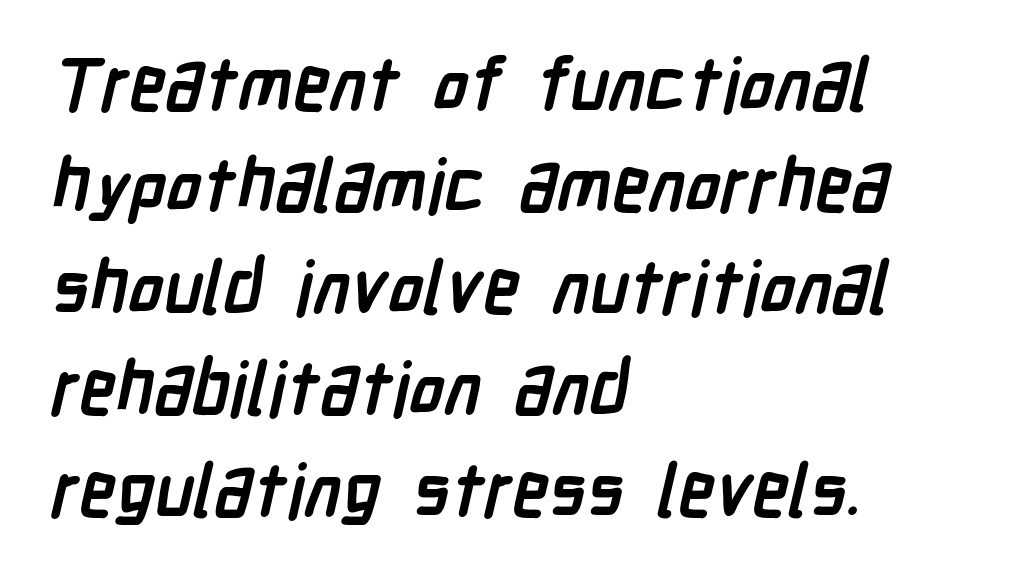
Q: Is the text bold? A: Yes.
Q: Is the typeface a serif or a sans-serif typeface? A: Sans-serif.
Q: Is the text underlined? A: No.
Q: How is the paragraph aligned? A: Left-aligned.
Q: Is the spacing between letters normal or unusually wide? A: Normal.
Q: Is the spacing between lines tight, normal or loose? A: Normal.
Q: Width (condensed, normal, or wide)? A: Condensed.
Q: Stroke contrast? A: Low.
Q: x-height? A: Medium.
Q: Monospaced? A: No.
